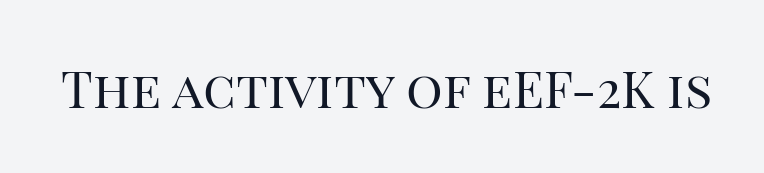
Each row of text sits above clean, open space. The weight tops out at a normal text grade. Unlike italic type, these characters show no tilt at all. You could call the tracking neutral — neither tight nor loose. Proportional: the letters do not fall into vertical columns.
